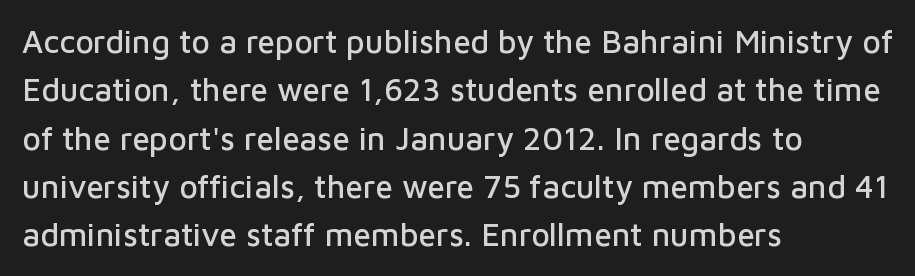
{"serif": "no", "italic": "no", "width": "normal", "stroke_contrast": "low", "x_height": "medium", "monospaced": "no", "underline": "no", "align": "left", "line_spacing": "normal", "line_spacing_ratio": 1.51, "letter_spacing": "normal", "letter_spacing_em": 0.0, "glyph_px": 32}
